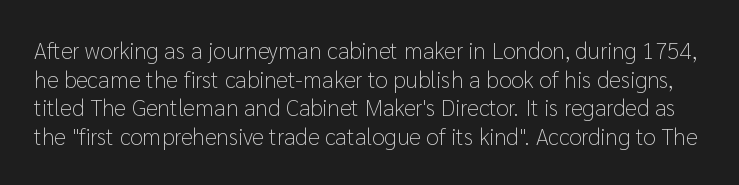
Q: Is the text bold? A: No.
Q: Is the text italic (slanted)? A: No, it is upright.
Q: Is the text underlined? A: No.
Q: Is the spacing between letters normal or unusually wide? A: Normal.
